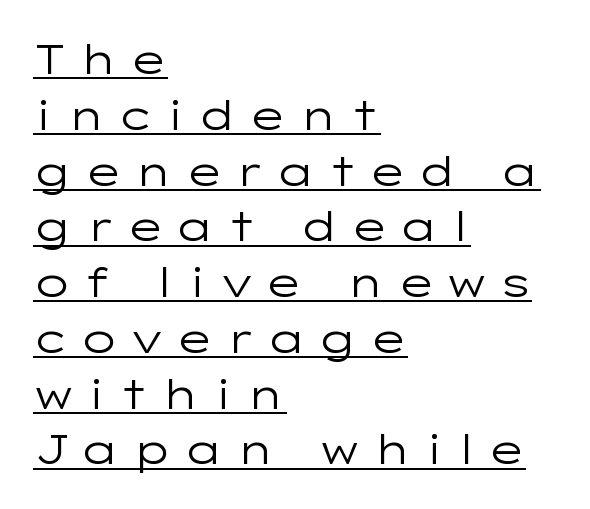
Q: Is the text bold? A: No.
Q: Is the text italic (slanted)? A: No, it is upright.
Q: Is the typeface a serif or a sans-serif typeface? A: Sans-serif.
Q: Is the text underlined? A: Yes.
Q: How is the paragraph aligned? A: Left-aligned.
Q: Is the spacing between letters normal or unusually wide? A: Unusually wide.
Q: Is the spacing between lines tight, normal or loose? A: Normal.
Q: Width (condensed, normal, or wide)? A: Wide.
Q: Stroke contrast? A: Low.
Q: x-height? A: Medium.
Q: Monospaced? A: No.
